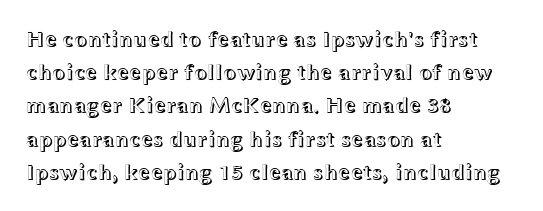
{"italic": "no", "underline": "no", "align": "left", "line_spacing": "normal", "line_spacing_ratio": 1.51, "letter_spacing": "normal", "letter_spacing_em": 0.0, "glyph_px": 22}
